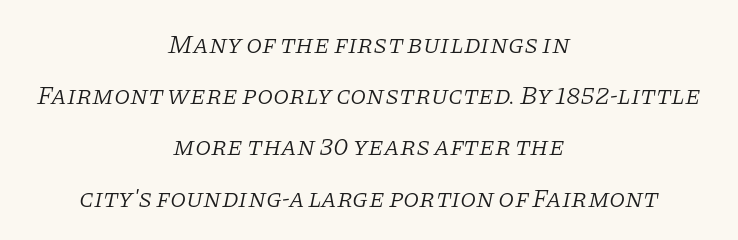
{"italic": "yes", "lean": "right", "slant_degrees": 11, "bold": "no", "underline": "no", "align": "center", "line_spacing": "loose", "line_spacing_ratio": 1.97, "letter_spacing": "normal", "letter_spacing_em": 0.0, "glyph_px": 26}
